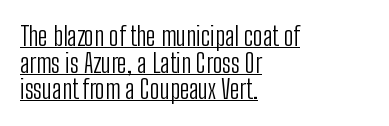
Q: Is the text bold? A: No.
Q: Is the text italic (slanted)? A: No, it is upright.
Q: Is the text underlined? A: Yes.
Q: How is the paragraph aligned? A: Left-aligned.
Q: Is the spacing between letters normal or unusually wide? A: Normal.
Q: Is the spacing between lines tight, normal or loose? A: Tight.
